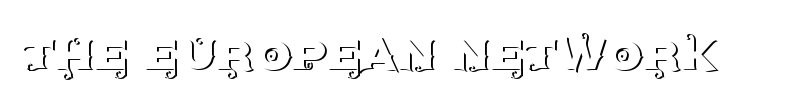
The image shows 59 px thin serif type, upright; set normal letter spacing, not underlined; medium stroke contrast and a large x-height.
